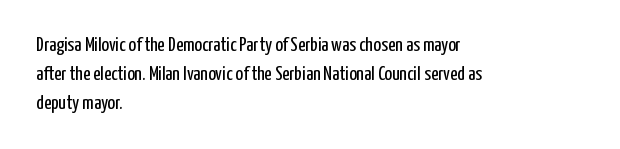
Q: Is the text bold? A: No.
Q: Is the text italic (slanted)? A: No, it is upright.
Q: Is the text underlined? A: No.
Q: How is the paragraph aligned? A: Left-aligned.
Q: Is the spacing between letters normal or unusually wide? A: Normal.
Q: Is the spacing between lines tight, normal or loose? A: Normal.
